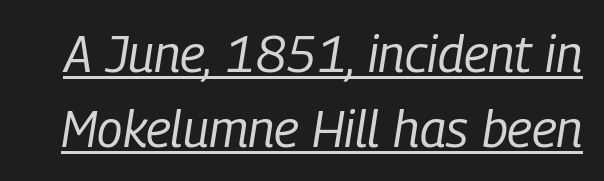
Q: Is the text bold? A: No.
Q: Is the text italic (slanted)? A: Yes, it leans right by about 9 degrees.
Q: Is the text underlined? A: Yes.
Q: Is the spacing between letters normal or unusually wide? A: Normal.
Q: Is the spacing between lines tight, normal or loose? A: Normal.
Q: Width (condensed, normal, or wide)? A: Condensed.
Q: Stroke contrast? A: Low.
Q: x-height? A: Medium.
Q: Monospaced? A: No.
